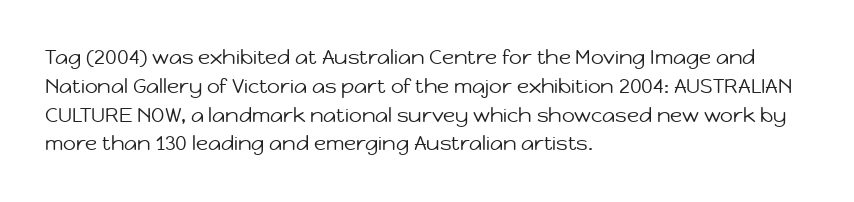
The image shows 20 px text type, upright; set left-aligned, normal line spacing (1.44x), normal letter spacing, not underlined.
